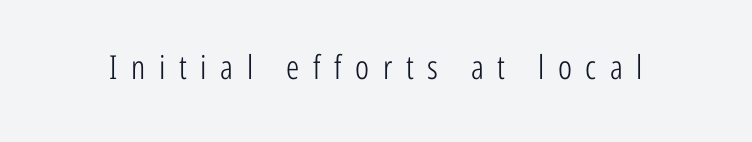
The image shows 33 px light, condensed sans-serif type, upright; set unusually wide letter spacing (+0.41 em), not underlined; low stroke contrast and a medium x-height.
